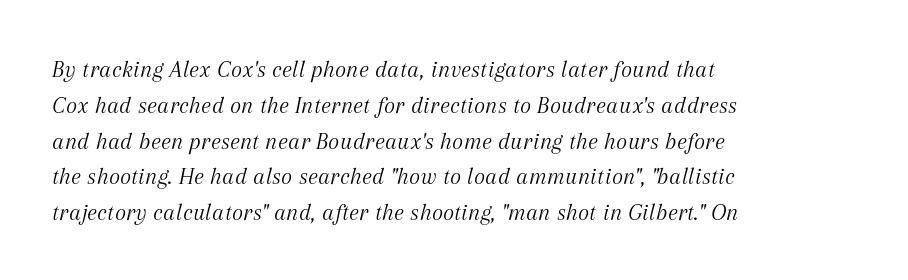
Q: Is the text bold? A: No.
Q: Is the text italic (slanted)? A: Yes, it leans right by about 12 degrees.
Q: Is the text underlined? A: No.
Q: How is the paragraph aligned? A: Left-aligned.
Q: Is the spacing between letters normal or unusually wide? A: Normal.
Q: Is the spacing between lines tight, normal or loose? A: Normal.
